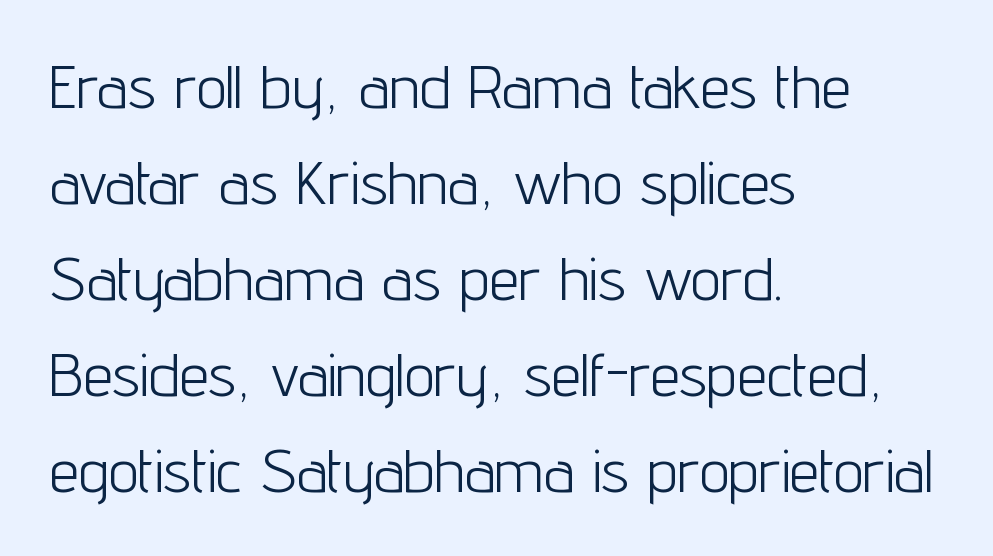
Q: Is the text bold? A: No.
Q: Is the text italic (slanted)? A: No, it is upright.
Q: Is the typeface a serif or a sans-serif typeface? A: Sans-serif.
Q: Is the text underlined? A: No.
Q: How is the paragraph aligned? A: Left-aligned.
Q: Is the spacing between letters normal or unusually wide? A: Normal.
Q: Is the spacing between lines tight, normal or loose? A: Normal.
Q: Width (condensed, normal, or wide)? A: Condensed.
Q: Stroke contrast? A: Low.
Q: x-height? A: Medium.
Q: Monospaced? A: No.
